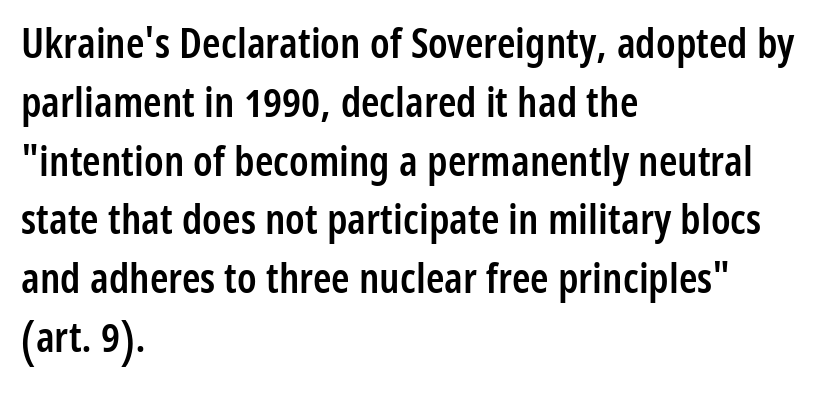
{"serif": "no", "italic": "no", "bold": "semi", "weight": "semibold", "width": "condensed", "stroke_contrast": "low", "x_height": "medium", "monospaced": "no", "underline": "no", "align": "left", "line_spacing": "normal", "line_spacing_ratio": 1.4, "letter_spacing": "normal", "letter_spacing_em": 0.0, "glyph_px": 42}
